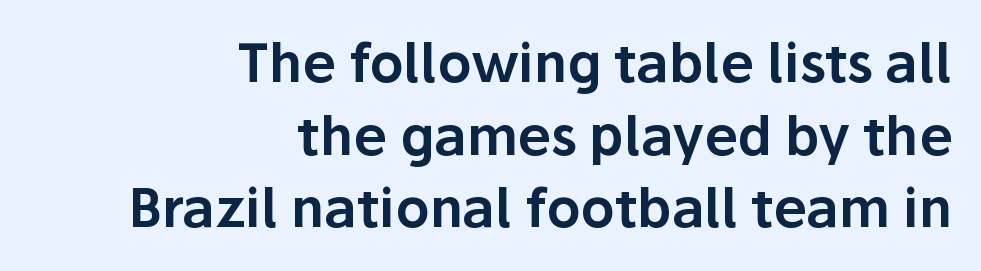
The image shows 53 px sans-serif type, upright; set right-aligned, normal line spacing (1.37x), normal letter spacing, not underlined; low stroke contrast and a medium x-height.
